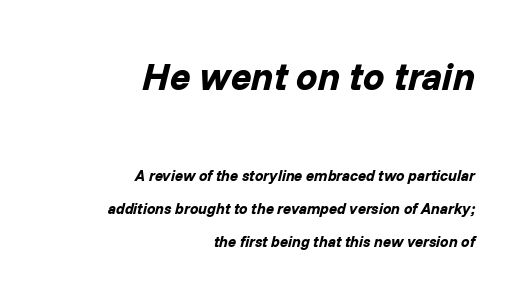
{"italic": "yes", "lean": "right", "slant_degrees": 14, "bold": "yes", "weight": "bold", "width": "normal", "stroke_contrast": "low", "x_height": "medium", "monospaced": "no", "underline": "no", "align": "right", "line_spacing": "loose", "line_spacing_ratio": 2.2, "letter_spacing": "normal", "letter_spacing_em": 0.0, "larger_block": "first", "size_ratio": 2.53, "glyph_px": 38}
